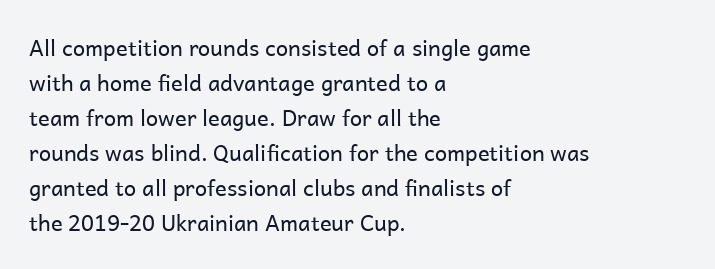
{"italic": "no", "bold": "no", "underline": "no", "align": "left", "line_spacing": "normal", "line_spacing_ratio": 1.59, "letter_spacing": "normal", "letter_spacing_em": 0.0, "glyph_px": 22}
